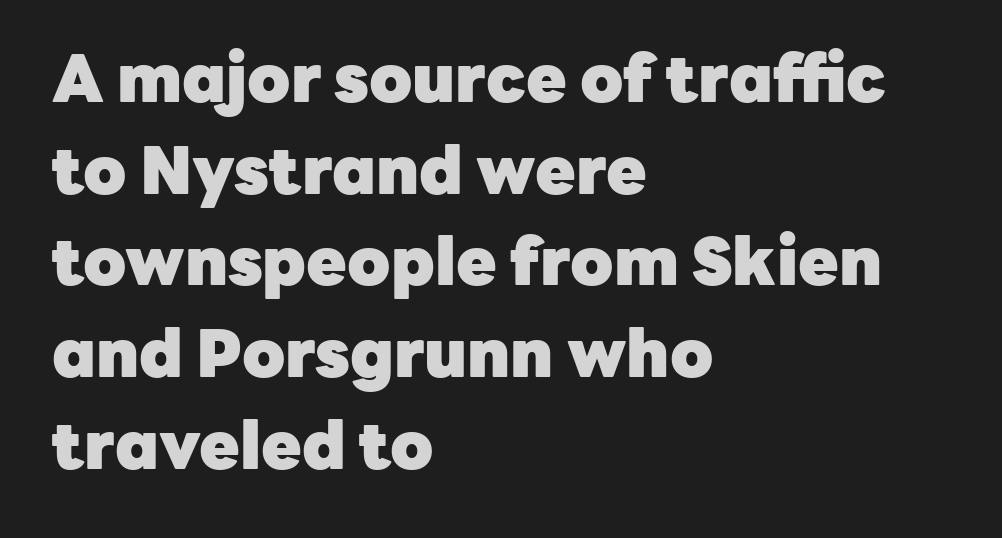
The characters display no serif detailing; their extremities are plain. Do the characters align in a grid? No, the font is proportional. Do the letters lean? They stand straight. The rendering anchors every line to the left-hand side.
